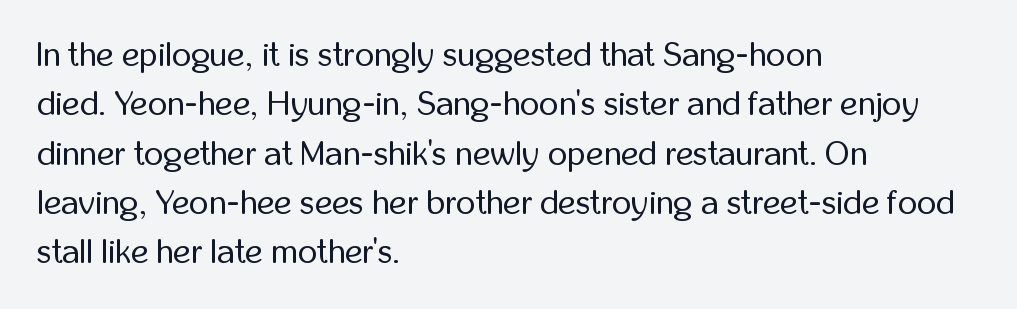
These glyphs show unthickened strokes, regular width or finer. Lines of text with bare space underneath. Notice how descenders clear the ascenders below comfortably — that's standard leading. A typesetter would call this proportional, since set widths differ per character. One-word summary of the alignment: left. The lettering stays uniformly vertical, giving the passage a roman look.
